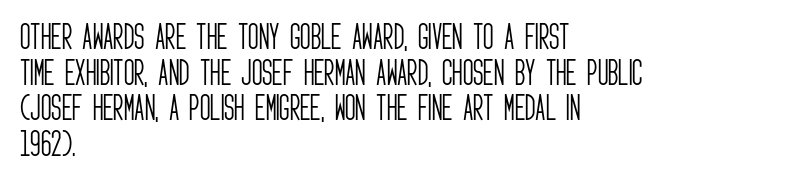
{"serif": "no", "italic": "no", "bold": "no", "weight": "light", "width": "condensed", "stroke_contrast": "low", "x_height": "large", "monospaced": "no", "underline": "no", "align": "left", "line_spacing_ratio": 1.23, "letter_spacing": "normal", "letter_spacing_em": 0.0, "glyph_px": 29}
